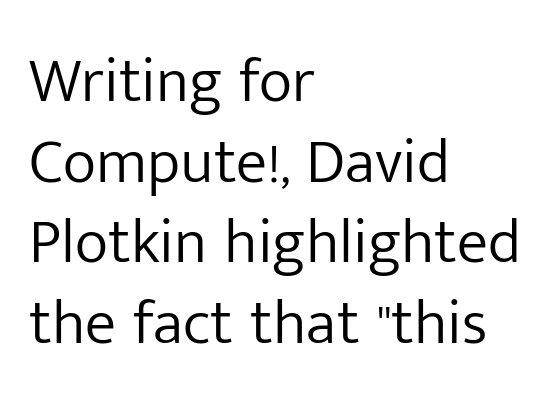
{"serif": "no", "italic": "no", "bold": "no", "weight": "light", "width": "normal", "stroke_contrast": "low", "x_height": "medium", "monospaced": "no", "underline": "no", "align": "left", "line_spacing": "normal", "line_spacing_ratio": 1.28, "letter_spacing": "normal", "letter_spacing_em": 0.0, "glyph_px": 63}
